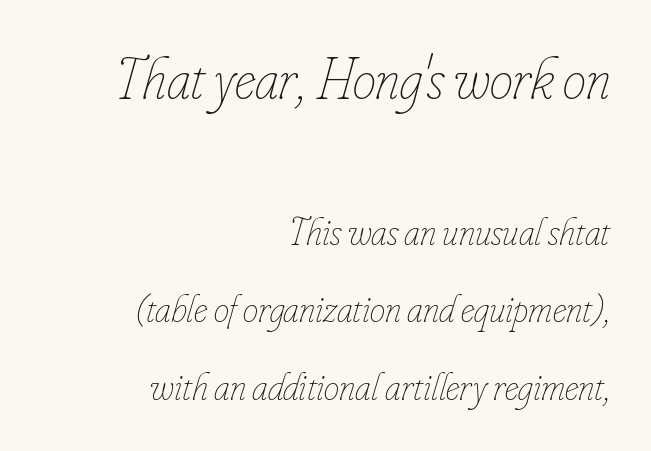
Proportional: the letters do not fall into vertical columns. The area under the type is left untouched. This rendering leaves character spacing at its baseline value. This sample uses an oblique cut, with every glyph tilted off the vertical. This rendering uses right alignment, leaving the left contour irregular. Is there much room between lines? Yes — plenty of vertical air separates them.
